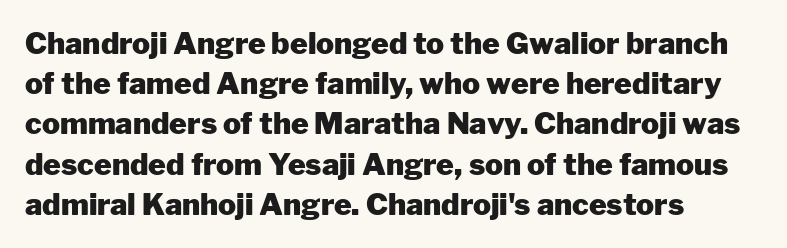
The image shows 30 px heavy sans-serif type, upright; set left-aligned, normal line spacing (1.34x), normal letter spacing, not underlined; low stroke contrast and a medium x-height.
